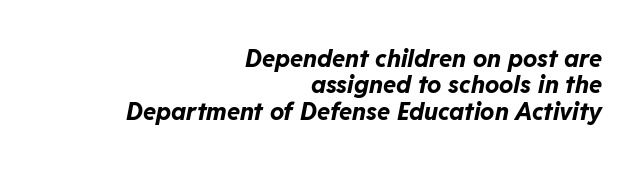
Teacher's note: observe the even right margin — that is flush-right alignment. Designer's note — italics engaged. Chunky letters — that's bold for sure. The baseline area is clear.
